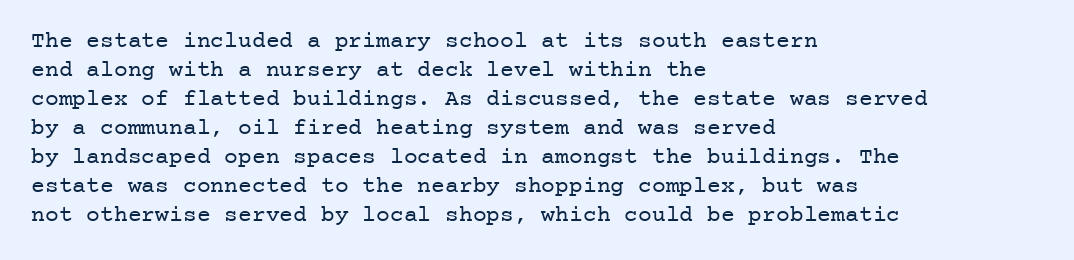
The image shows 23 px text type, upright; set left-aligned, normal line spacing (1.26x), normal letter spacing, not underlined.
